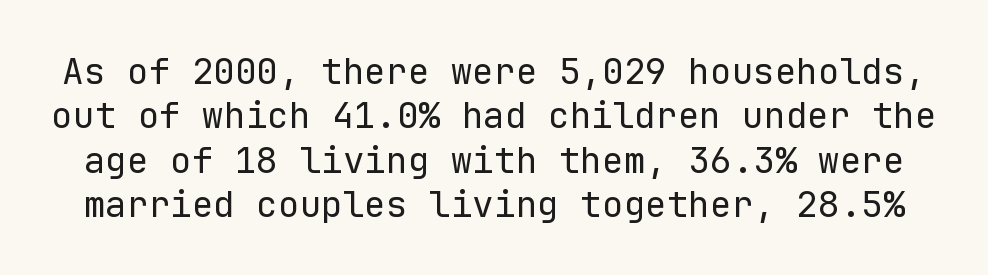
The image shows 36 px regular-weight sans-serif type, upright, monospaced; set line spacing 1.23x, normal letter spacing, not underlined; low stroke contrast and a medium x-height.
